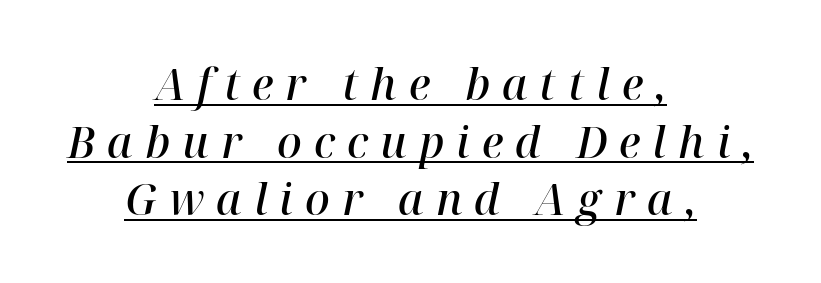
The characters display serif detailing at their extremities. Slanted lettering throughout. In designer terms, the underline attribute is active on this setting. Does the leading feel generous? No, just average. The passage shown is semibold, sitting just below true bold. Tracking value appears strongly positive — letters spread wide.
